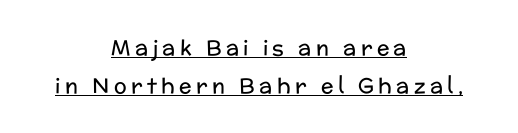
{"italic": "no", "bold": "no", "underline": "yes", "align": "center", "line_spacing_ratio": 1.79, "letter_spacing": "wide", "letter_spacing_em": 0.21, "glyph_px": 21}
